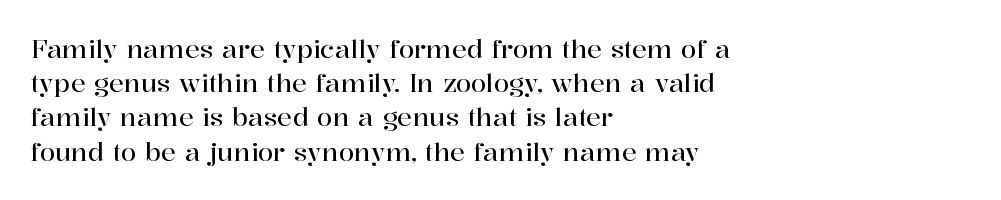
Q: Is the text italic (slanted)? A: No, it is upright.
Q: Is the text underlined? A: No.
Q: How is the paragraph aligned? A: Left-aligned.
Q: Is the spacing between letters normal or unusually wide? A: Normal.
Q: Is the spacing between lines tight, normal or loose? A: Normal.
